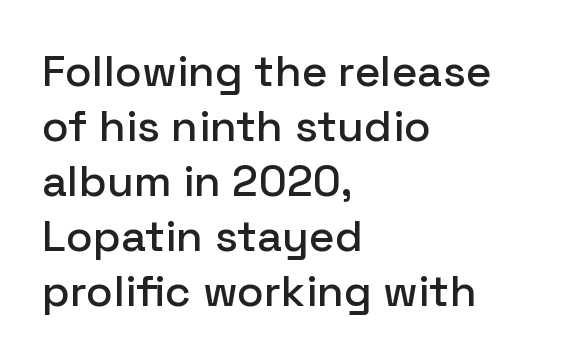
The image shows 44 px sans-serif type, upright; set left-aligned, normal line spacing (1.25x), normal letter spacing, not underlined; low stroke contrast and a medium x-height.
